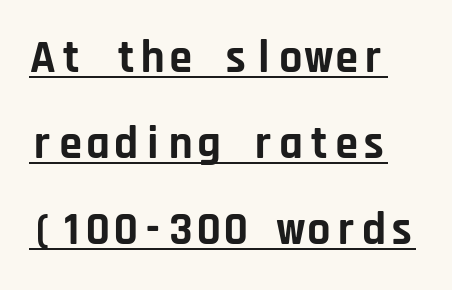
{"serif": "no", "italic": "no", "bold": "yes", "weight": "bold", "width": "normal", "stroke_contrast": "low", "x_height": "large", "monospaced": "yes", "underline": "yes", "line_spacing_ratio": 1.87, "letter_spacing": "normal", "letter_spacing_em": 0.0, "glyph_px": 46}
